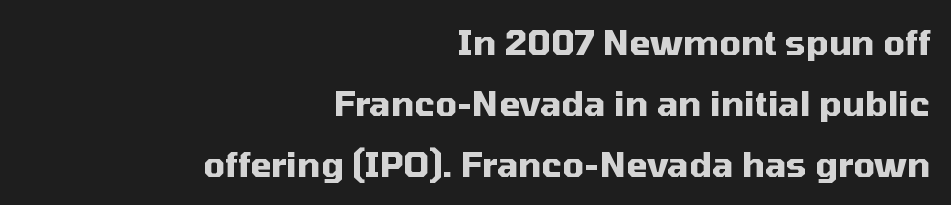
The rendering uses natural spacing where letterforms have individual widths. These words are printed bold, with thick strokes throughout. The axis of the letterforms is exactly vertical. A typesetter would call this zero additional tracking. Line endings align vertically; line beginnings do not. The typeface chosen for these lines omits serifs.
